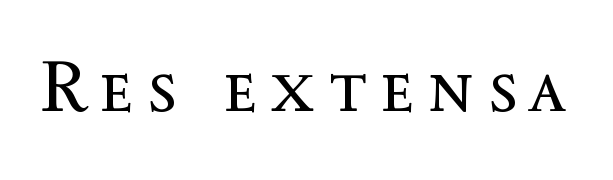
Q: Is the text bold? A: No.
Q: Is the text italic (slanted)? A: No, it is upright.
Q: Is the text underlined? A: No.
Q: Width (condensed, normal, or wide)? A: Normal.
Q: x-height? A: Medium.
Q: Monospaced? A: No.
